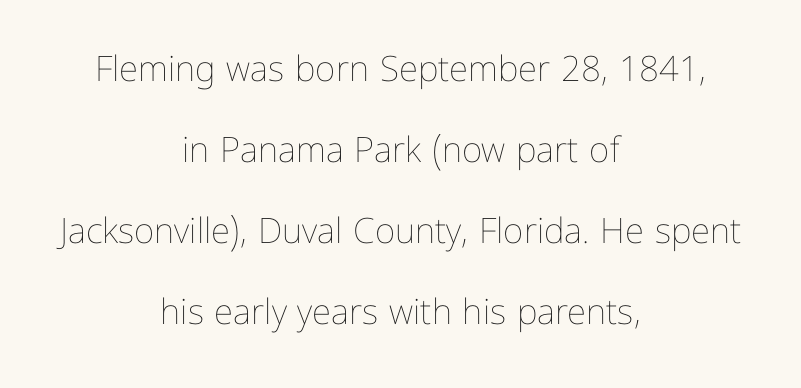
Q: Is the text bold? A: No.
Q: Is the text italic (slanted)? A: No, it is upright.
Q: Is the text underlined? A: No.
Q: How is the paragraph aligned? A: Centered.
Q: Is the spacing between letters normal or unusually wide? A: Normal.
Q: Is the spacing between lines tight, normal or loose? A: Loose.
Q: Width (condensed, normal, or wide)? A: Normal.
Q: Stroke contrast? A: Low.
Q: x-height? A: Medium.
Q: Monospaced? A: No.
